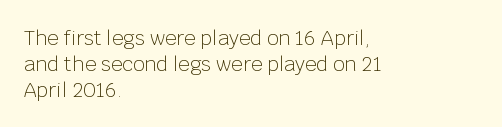
Q: Is the text bold? A: No.
Q: Is the text italic (slanted)? A: No, it is upright.
Q: Is the text underlined? A: No.
Q: How is the paragraph aligned? A: Left-aligned.
Q: Is the spacing between letters normal or unusually wide? A: Normal.
Q: Is the spacing between lines tight, normal or loose? A: Normal.
